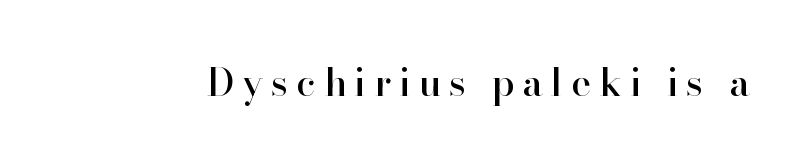
The image shows 38 px serif type, upright; set unusually wide letter spacing (+0.21 em), not underlined; high stroke contrast and a small x-height.
